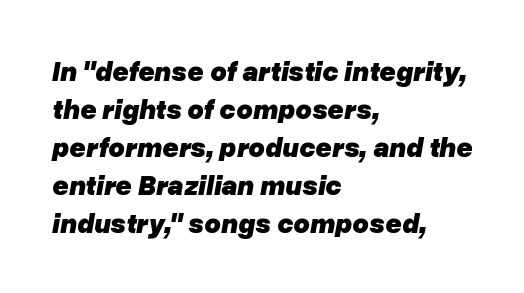
{"italic": "yes", "lean": "right", "slant_degrees": 10, "bold": "yes", "weight": "heavy", "width": "normal", "stroke_contrast": "low", "x_height": "medium", "monospaced": "no", "underline": "no", "align": "left", "line_spacing": "normal", "line_spacing_ratio": 1.36, "letter_spacing": "normal", "letter_spacing_em": 0.0, "glyph_px": 28}
